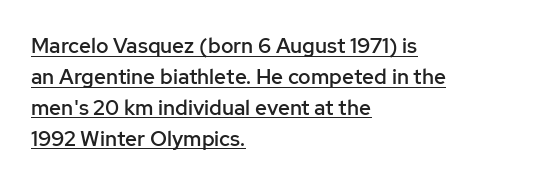
{"italic": "no", "bold": "semi", "underline": "yes", "align": "left", "line_spacing": "normal", "line_spacing_ratio": 1.47, "letter_spacing": "normal", "letter_spacing_em": 0.0, "glyph_px": 21}
